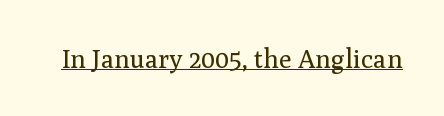
{"italic": "no", "bold": "no", "underline": "yes", "letter_spacing": "normal", "letter_spacing_em": 0.0, "glyph_px": 26}
